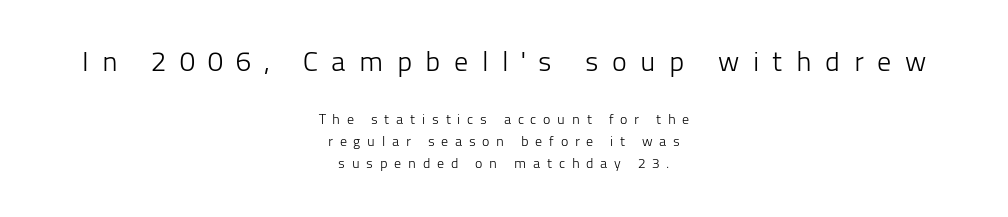
{"serif": "no", "italic": "no", "bold": "no", "weight": "light", "width": "normal", "stroke_contrast": "low", "x_height": "medium", "monospaced": "no", "underline": "no", "align": "center", "line_spacing": "normal", "line_spacing_ratio": 1.57, "letter_spacing": "wide", "letter_spacing_em": 0.48, "larger_block": "first", "size_ratio": 2.0, "glyph_px": 28}
